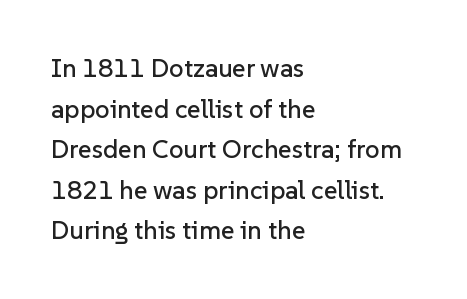
This rendering features lettering with no underline. How are the letters spaced? Ordinarily, with no added tracking. The setting favours the left margin, as ordinary paragraphs usually do. Does the lettering tilt? It doesn't — this is upright. Summary of vertical rhythm: regular, with standard interline spacing.
